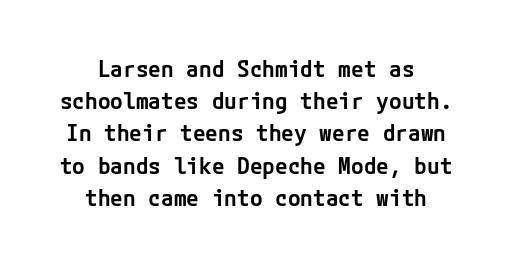
{"italic": "no", "bold": "semi", "underline": "no", "align": "center", "line_spacing": "normal", "line_spacing_ratio": 1.4, "letter_spacing": "normal", "letter_spacing_em": 0.0, "glyph_px": 23}
